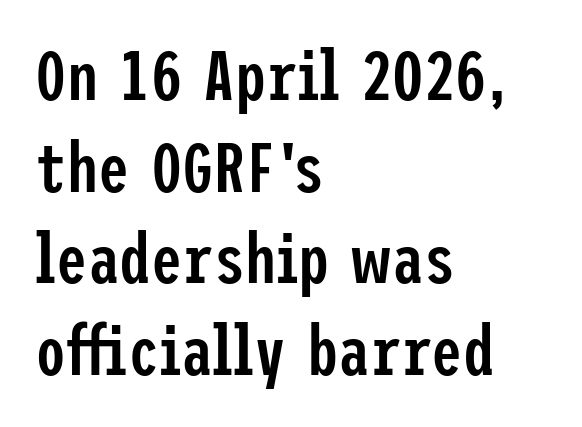
The image shows 70 px semibold, condensed sans-serif type, upright; set left-aligned, normal line spacing (1.31x), normal letter spacing, not underlined; low stroke contrast and a medium x-height.
